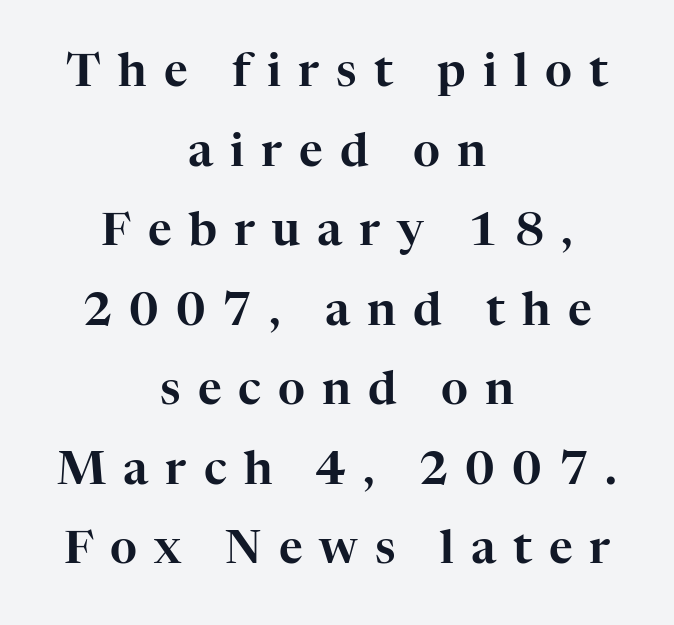
The image shows 46 px serif type, upright; set centered, line spacing 1.73x, unusually wide letter spacing (+0.37 em), not underlined; high stroke contrast and a medium x-height.
